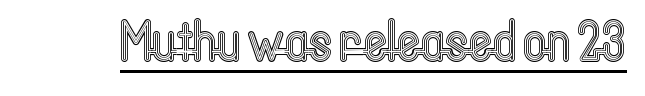
Q: Is the text italic (slanted)? A: No, it is upright.
Q: Is the text underlined? A: Yes.
Q: Is the spacing between letters normal or unusually wide? A: Normal.
Q: Width (condensed, normal, or wide)? A: Condensed.
Q: x-height? A: Medium.
Q: Monospaced? A: No.
